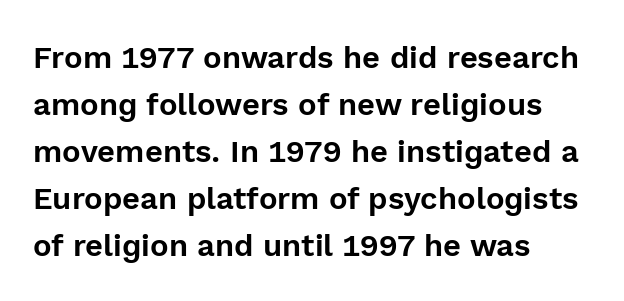
The image shows 31 px sans-serif type, upright; set left-aligned, normal line spacing (1.52x), normal letter spacing, not underlined; a medium x-height.
